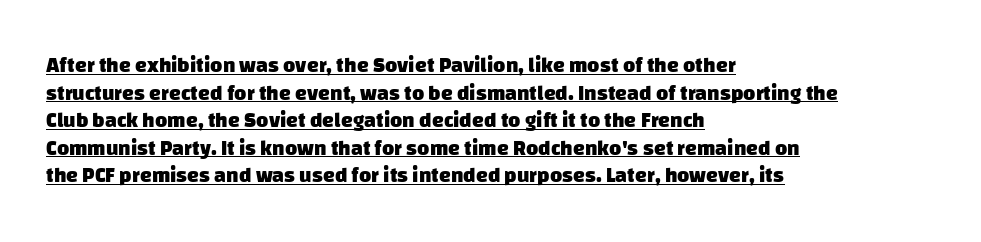
The image shows 21 px bold type; set left-aligned, normal line spacing (1.31x), normal letter spacing, underlined.
